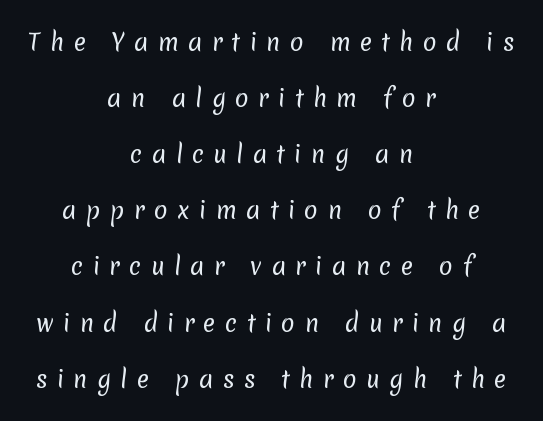
Q: Is the text bold? A: No.
Q: Is the text underlined? A: No.
Q: How is the paragraph aligned? A: Centered.
Q: Is the spacing between letters normal or unusually wide? A: Unusually wide.
Q: Is the spacing between lines tight, normal or loose? A: Loose.
